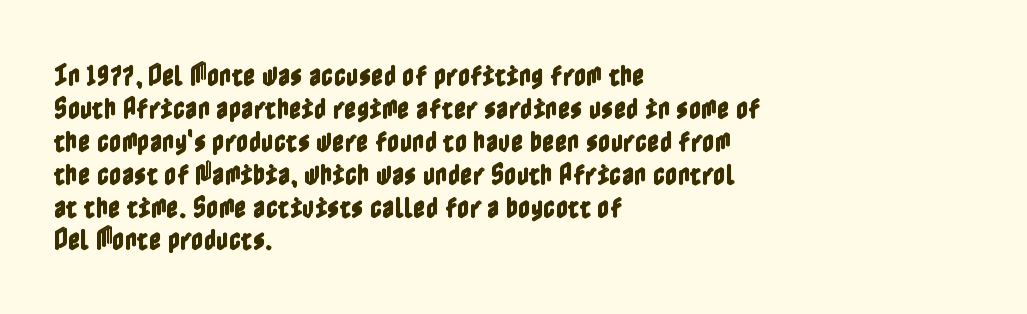
Q: Is the text italic (slanted)? A: No, it is upright.
Q: Is the text underlined? A: No.
Q: How is the paragraph aligned? A: Left-aligned.
Q: Is the spacing between letters normal or unusually wide? A: Normal.
Q: Is the spacing between lines tight, normal or loose? A: Normal.
